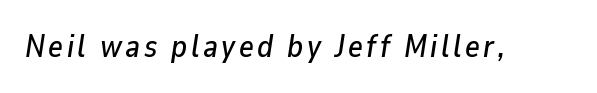
The image shows 31 px text type, italic (leaning right); set not underlined; low stroke contrast and a medium x-height.
